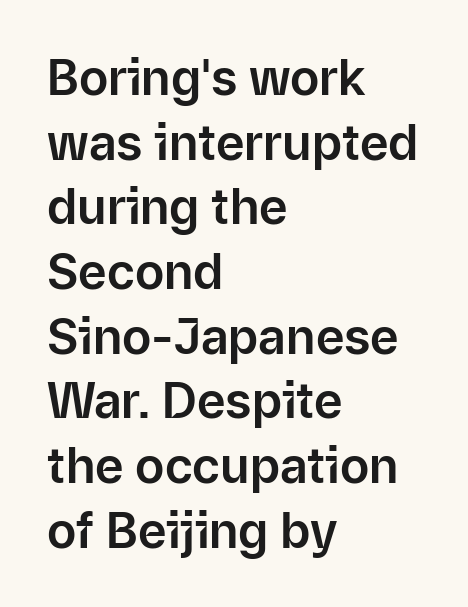
{"serif": "no", "italic": "no", "width": "normal", "stroke_contrast": "low", "x_height": "medium", "monospaced": "no", "underline": "no", "align": "left", "line_spacing": "normal", "line_spacing_ratio": 1.32, "letter_spacing": "normal", "letter_spacing_em": 0.0, "glyph_px": 49}
